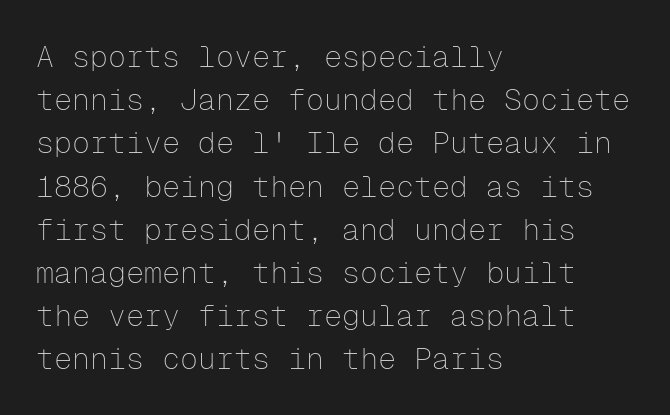
Fixed-width glyphs throughout — classic coding-font behaviour. Is this a heavy cut? Hardly; it is regular or lighter. Regarding leading, the lines here are spaced in the standard way. The gaps between neighbouring characters are ordinary and unremarkable.
